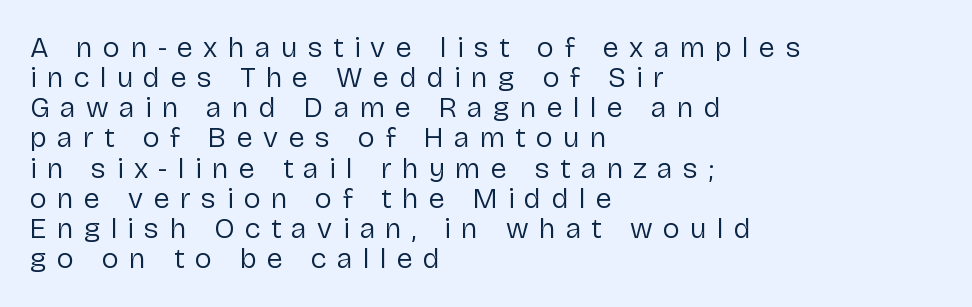
Q: Is the text bold? A: No.
Q: Is the text italic (slanted)? A: No, it is upright.
Q: Is the typeface a serif or a sans-serif typeface? A: Sans-serif.
Q: Is the text underlined? A: No.
Q: How is the paragraph aligned? A: Left-aligned.
Q: Is the spacing between letters normal or unusually wide? A: Unusually wide.
Q: Is the spacing between lines tight, normal or loose? A: Tight.
Q: Width (condensed, normal, or wide)? A: Normal.
Q: Stroke contrast? A: Low.
Q: x-height? A: Medium.
Q: Monospaced? A: No.
